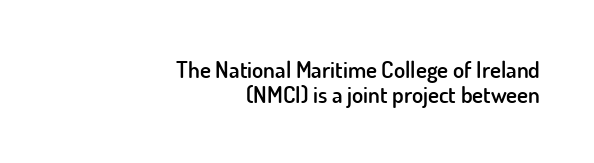
Q: Is the text bold? A: Semi-bold.
Q: Is the text italic (slanted)? A: No, it is upright.
Q: Is the text underlined? A: No.
Q: How is the paragraph aligned? A: Right-aligned.
Q: Is the spacing between letters normal or unusually wide? A: Normal.
Q: Is the spacing between lines tight, normal or loose? A: Tight.
